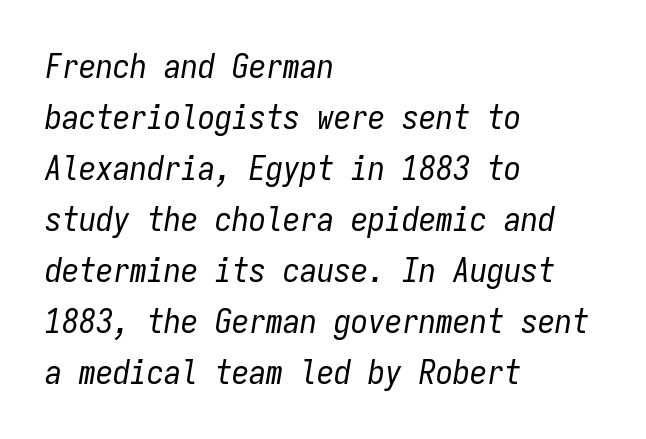
The image shows 34 px regular-weight, condensed type, italic (leaning right), monospaced; set left-aligned, normal line spacing (1.5x), normal letter spacing, not underlined; low stroke contrast and a medium x-height.
